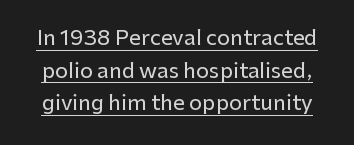
{"italic": "no", "underline": "yes", "line_spacing": "normal", "line_spacing_ratio": 1.55, "letter_spacing": "normal", "letter_spacing_em": 0.0, "glyph_px": 21}
